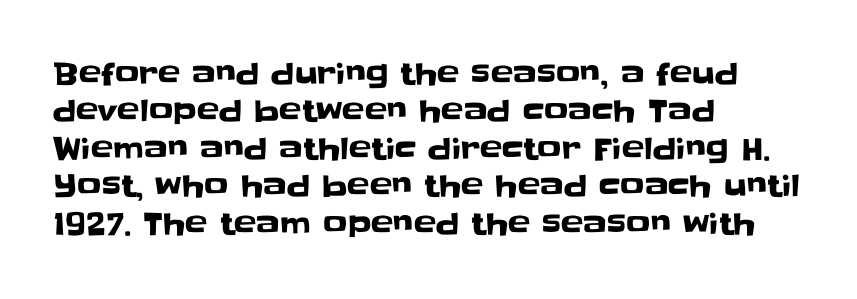
The image shows 30 px sans-serif type, upright; set left-aligned, normal line spacing (1.25x), normal letter spacing, not underlined; low stroke contrast and a large x-height.
